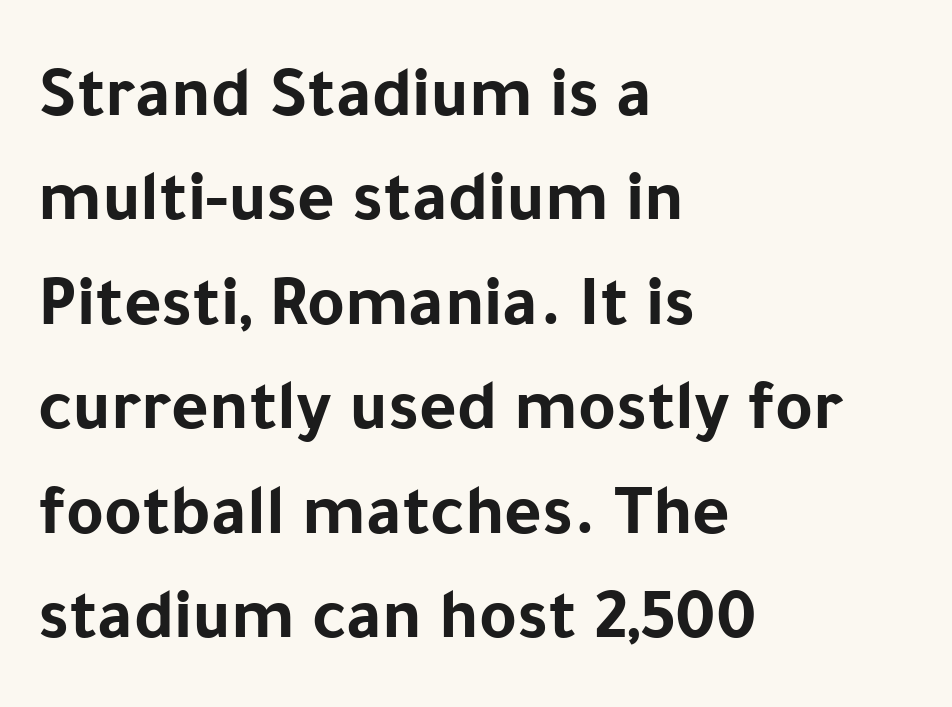
{"serif": "no", "italic": "no", "bold": "yes", "weight": "bold", "width": "normal", "stroke_contrast": "low", "x_height": "medium", "monospaced": "no", "underline": "no", "align": "left", "line_spacing": "normal", "line_spacing_ratio": 1.45, "letter_spacing": "normal", "letter_spacing_em": 0.0, "glyph_px": 72}
